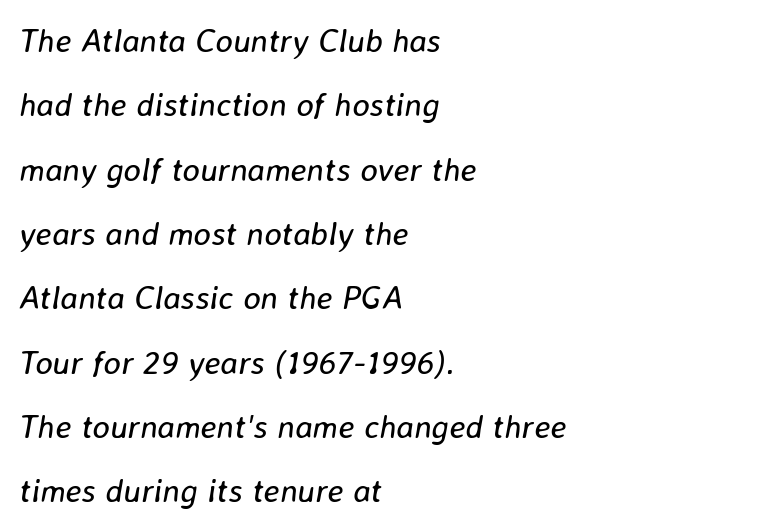
The image shows 33 px regular-weight type, italic (leaning right); set left-aligned, loose line spacing (1.95x), normal letter spacing, not underlined; low stroke contrast and a medium x-height.
